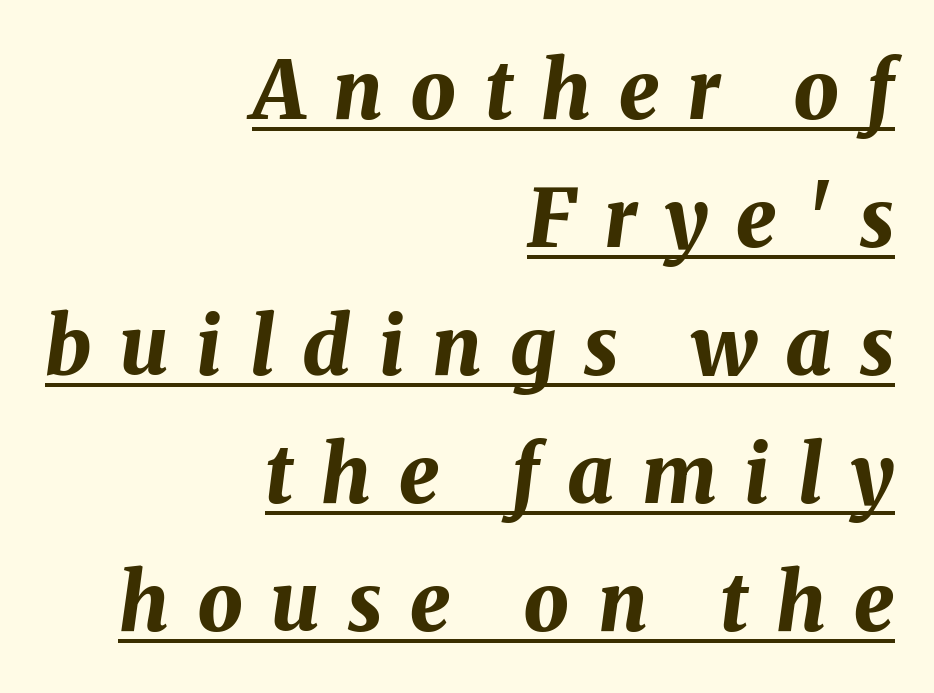
{"italic": "yes", "lean": "right", "slant_degrees": 8, "bold": "yes", "weight": "bold", "width": "normal", "stroke_contrast": "medium", "x_height": "medium", "monospaced": "no", "underline": "yes", "align": "right", "line_spacing": "normal", "line_spacing_ratio": 1.6, "letter_spacing": "wide", "letter_spacing_em": 0.35, "glyph_px": 80}
